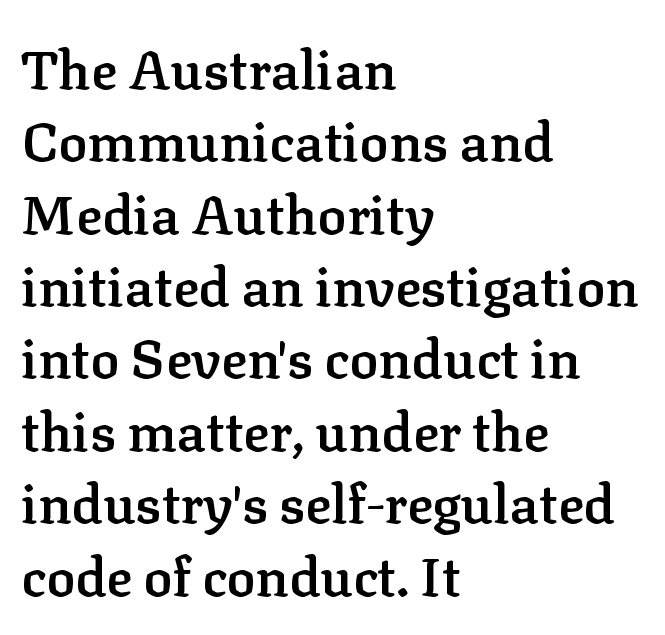
Q: Is the text bold? A: Semi-bold.
Q: Is the text italic (slanted)? A: No, it is upright.
Q: Is the typeface a serif or a sans-serif typeface? A: Serif.
Q: Is the text underlined? A: No.
Q: How is the paragraph aligned? A: Left-aligned.
Q: Is the spacing between letters normal or unusually wide? A: Normal.
Q: Is the spacing between lines tight, normal or loose? A: Normal.
Q: Width (condensed, normal, or wide)? A: Normal.
Q: Stroke contrast? A: Low.
Q: x-height? A: Medium.
Q: Monospaced? A: No.
